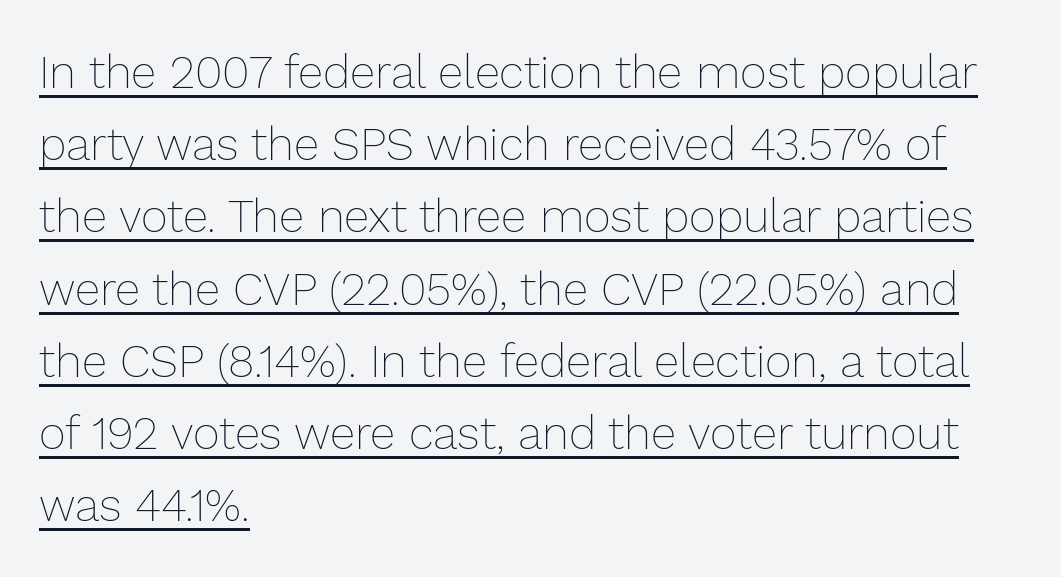
Q: Is the text bold? A: No.
Q: Is the text italic (slanted)? A: No, it is upright.
Q: Is the text underlined? A: Yes.
Q: How is the paragraph aligned? A: Left-aligned.
Q: Is the spacing between letters normal or unusually wide? A: Normal.
Q: Is the spacing between lines tight, normal or loose? A: Normal.
Q: Width (condensed, normal, or wide)? A: Normal.
Q: Stroke contrast? A: Low.
Q: x-height? A: Medium.
Q: Monospaced? A: No.
